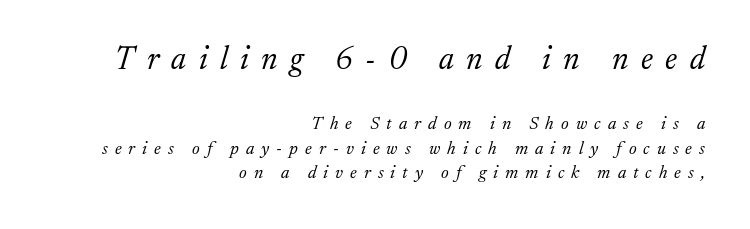
The image shows 32 px light serif type, italic (leaning right); set right-aligned, normal line spacing (1.38x), unusually wide letter spacing (+0.39 em), not underlined; the first (top) block is 1.78x larger; low stroke contrast and a medium x-height.
